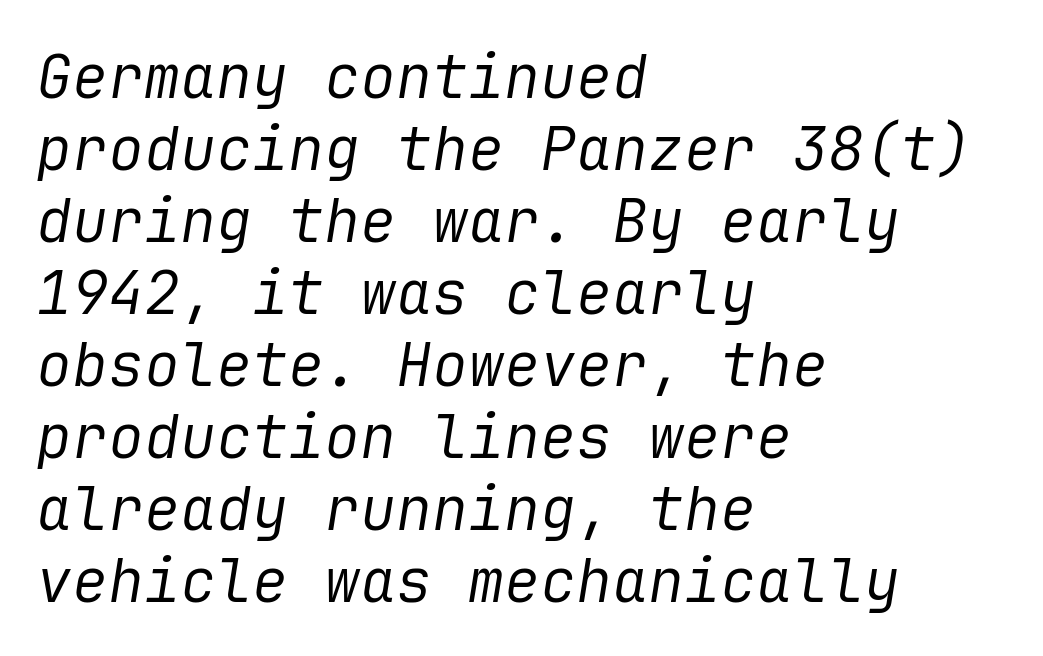
Q: Is the text bold? A: No.
Q: Is the text italic (slanted)? A: Yes, it leans right by about 9 degrees.
Q: Is the text underlined? A: No.
Q: How is the paragraph aligned? A: Left-aligned.
Q: Is the spacing between letters normal or unusually wide? A: Normal.
Q: Width (condensed, normal, or wide)? A: Normal.
Q: Stroke contrast? A: Low.
Q: x-height? A: Medium.
